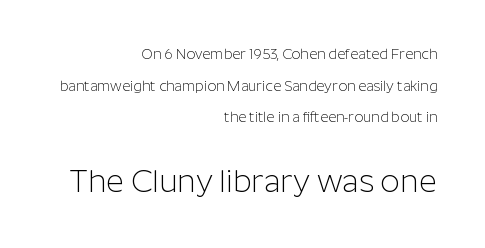
{"serif": "no", "italic": "no", "bold": "no", "weight": "light", "width": "normal", "stroke_contrast": "low", "x_height": "medium", "monospaced": "no", "underline": "no", "align": "right", "line_spacing": "loose", "line_spacing_ratio": 2.26, "letter_spacing": "normal", "letter_spacing_em": 0.0, "larger_block": "second", "size_ratio": 2.21, "glyph_px": 31}
